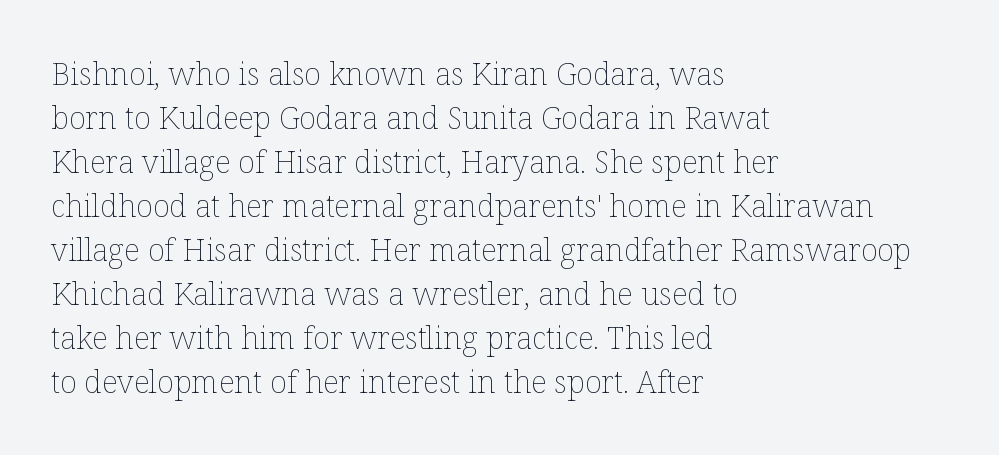
Q: Is the text bold? A: No.
Q: Is the text italic (slanted)? A: No, it is upright.
Q: Is the text underlined? A: No.
Q: How is the paragraph aligned? A: Left-aligned.
Q: Is the spacing between letters normal or unusually wide? A: Normal.
Q: Is the spacing between lines tight, normal or loose? A: Normal.
Q: Width (condensed, normal, or wide)? A: Normal.
Q: Stroke contrast? A: Low.
Q: x-height? A: Medium.
Q: Monospaced? A: No.
